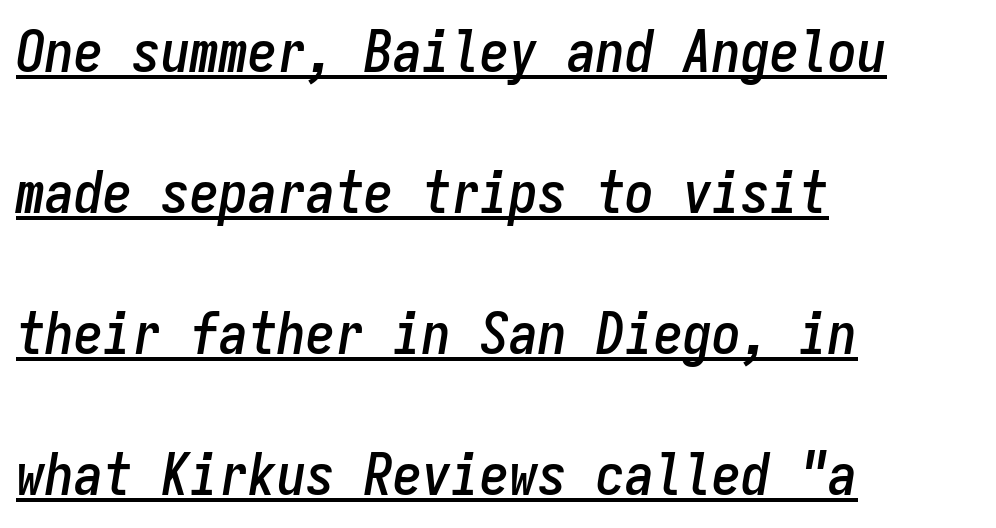
Looks like terminal output: every glyph gets an equal slot. The horizontal fit of the characters is conventional and even. Leading: increased. Each line of the rendering has a horizontal stroke beneath the glyphs. Compared with ordinary roman type, these characters are visibly tilted.
